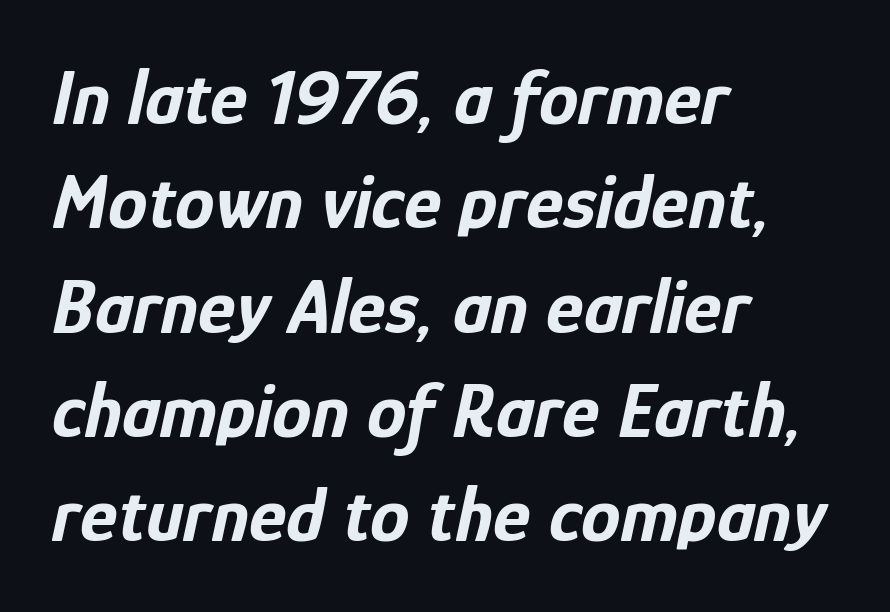
{"italic": "yes", "lean": "right", "slant_degrees": 12, "bold": "yes", "weight": "bold", "width": "condensed", "stroke_contrast": "low", "x_height": "medium", "monospaced": "no", "underline": "no", "align": "left", "line_spacing": "normal", "line_spacing_ratio": 1.32, "letter_spacing": "normal", "letter_spacing_em": 0.0, "glyph_px": 79}
